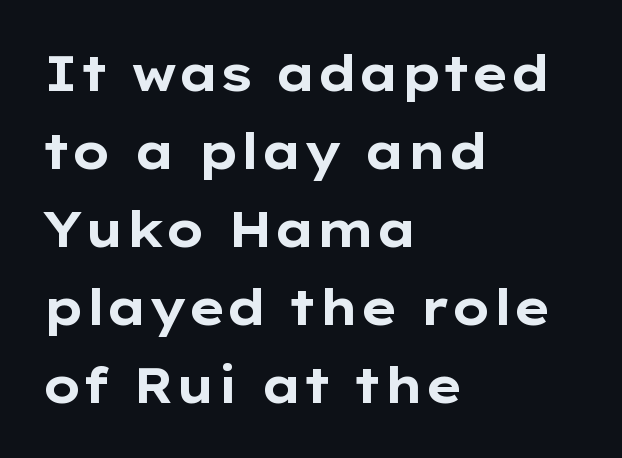
The image shows 49 px bold, wide sans-serif type, upright; set left-aligned, normal line spacing (1.59x), normal letter spacing, not underlined; low stroke contrast and a medium x-height.
